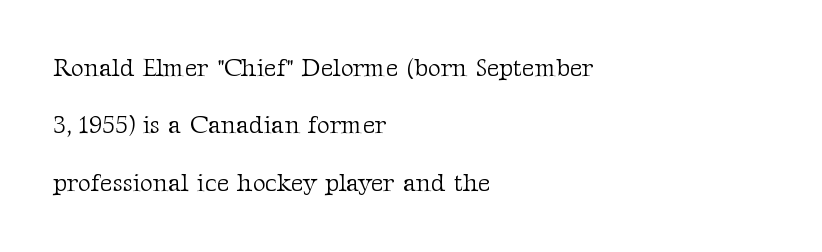
{"italic": "no", "bold": "no", "underline": "no", "align": "left", "line_spacing": "loose", "line_spacing_ratio": 2.3, "letter_spacing": "normal", "letter_spacing_em": 0.0, "glyph_px": 25}
